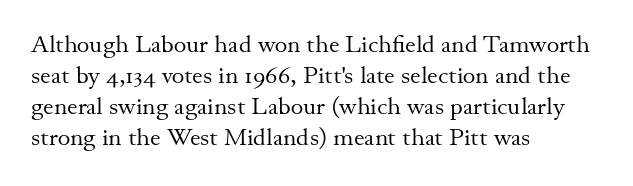
The image shows 24 px text type, upright; set left-aligned, normal line spacing (1.29x), normal letter spacing, not underlined.
